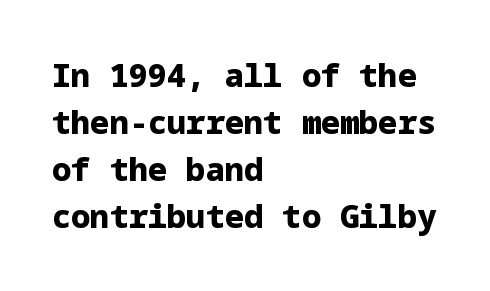
Q: Is the text bold? A: Yes.
Q: Is the text italic (slanted)? A: No, it is upright.
Q: Is the typeface a serif or a sans-serif typeface? A: Sans-serif.
Q: Is the text underlined? A: No.
Q: How is the paragraph aligned? A: Left-aligned.
Q: Is the spacing between letters normal or unusually wide? A: Normal.
Q: Is the spacing between lines tight, normal or loose? A: Normal.
Q: Width (condensed, normal, or wide)? A: Normal.
Q: Stroke contrast? A: Low.
Q: x-height? A: Medium.
